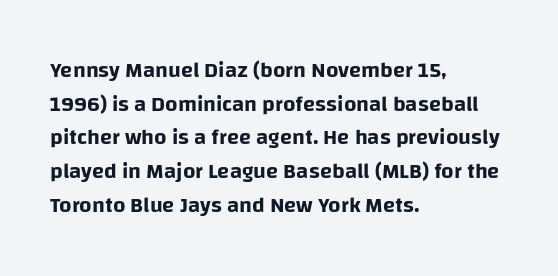
{"italic": "no", "underline": "no", "align": "left", "line_spacing": "normal", "line_spacing_ratio": 1.53, "letter_spacing": "normal", "letter_spacing_em": 0.0, "glyph_px": 22}
